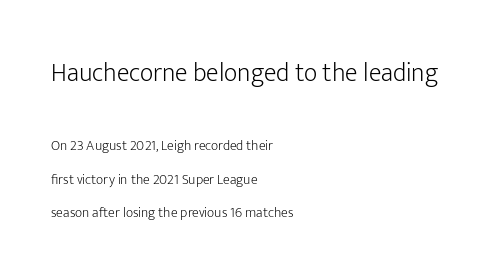
The weight tops out at a normal text grade. Line starts are locked; line ends wander. Tracking value appears to be zero — textbook default spacing. Does the leading feel generous? Absolutely, it's lavish.
